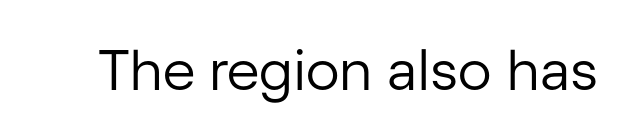
Q: Is the text bold? A: No.
Q: Is the text italic (slanted)? A: No, it is upright.
Q: Is the typeface a serif or a sans-serif typeface? A: Sans-serif.
Q: Is the text underlined? A: No.
Q: Is the spacing between letters normal or unusually wide? A: Normal.
Q: Width (condensed, normal, or wide)? A: Normal.
Q: Stroke contrast? A: Low.
Q: x-height? A: Medium.
Q: Monospaced? A: No.
